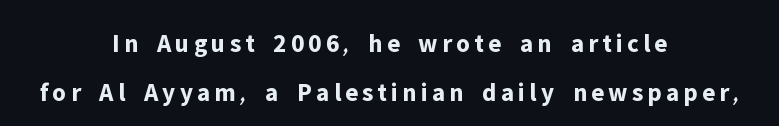
The image shows 26 px bold type, upright; set centered, loose line spacing (1.9x), not underlined.
